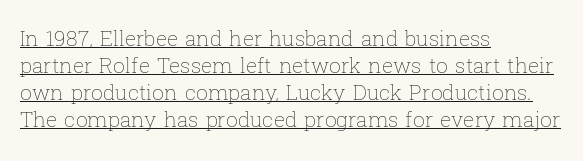
The image shows 21 px text type, upright; set left-aligned, normal line spacing (1.29x), normal letter spacing, underlined.
